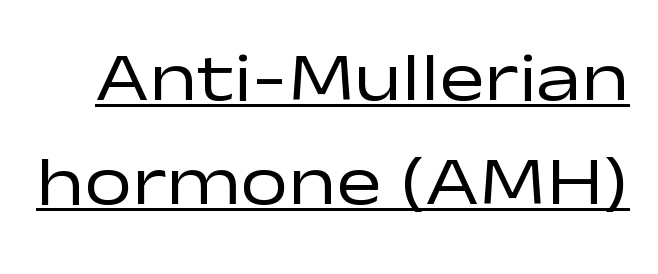
Q: Is the text bold? A: No.
Q: Is the text italic (slanted)? A: No, it is upright.
Q: Is the typeface a serif or a sans-serif typeface? A: Sans-serif.
Q: Is the text underlined? A: Yes.
Q: Is the spacing between letters normal or unusually wide? A: Normal.
Q: Is the spacing between lines tight, normal or loose? A: Normal.
Q: Width (condensed, normal, or wide)? A: Wide.
Q: Stroke contrast? A: Low.
Q: x-height? A: Medium.
Q: Monospaced? A: No.
